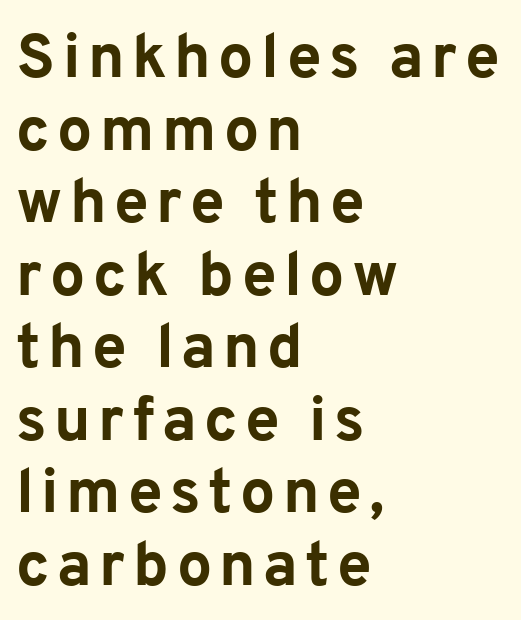
Q: Is the text bold? A: Yes.
Q: Is the text italic (slanted)? A: No, it is upright.
Q: Is the typeface a serif or a sans-serif typeface? A: Sans-serif.
Q: Is the text underlined? A: No.
Q: How is the paragraph aligned? A: Left-aligned.
Q: Width (condensed, normal, or wide)? A: Normal.
Q: Stroke contrast? A: Low.
Q: x-height? A: Medium.
Q: Monospaced? A: No.
